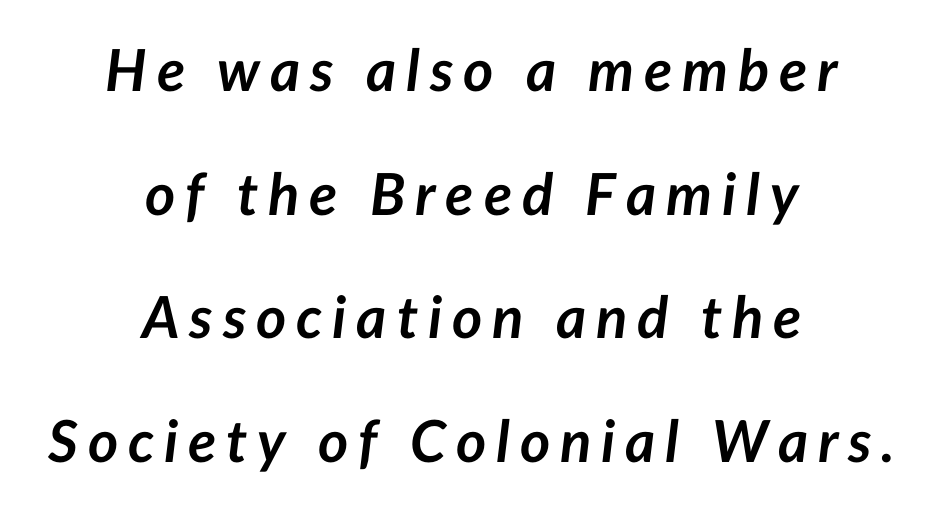
These lines stack symmetrically, like a column narrowing and widening about its center. The text carries the slant typical of an italic or oblique font. The glyphs have the mass of a bold cut. Think of a printed novel: that variable character pitch is what you see here. Descenders hang freely into open space.
